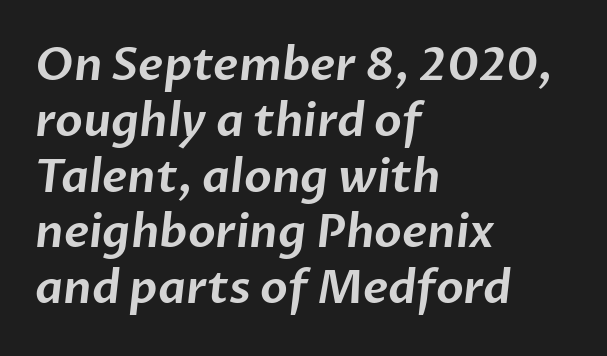
The image shows 45 px sans-serif type; set left-aligned, line spacing 1.24x, normal letter spacing, not underlined; low stroke contrast and a medium x-height.
